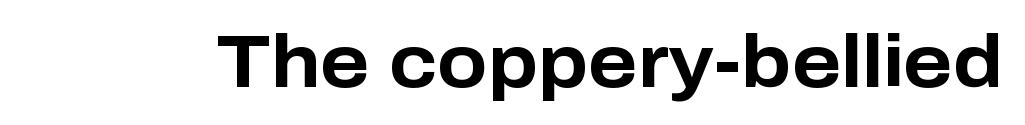
Each letter keeps its own natural width here, so spacing adapts to shape. The font's upright variant was chosen for this text. Grotesque or geometric, the face here clearly has no serifs. The font is running at its bold setting. Honestly, the letter spacing is just normal — you wouldn't notice it.
